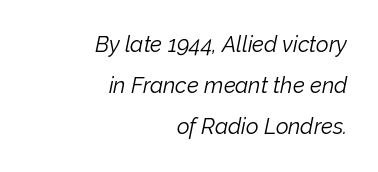
The gaps between neighbouring characters are ordinary and unremarkable. This is not heavy type; no bold has been used. The compositor pushed each line to the right boundary. Descender tails drop into unmarked territory. The font's italic variant was chosen for this text.
